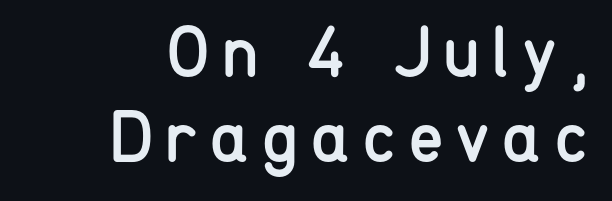
Q: Is the text bold? A: No.
Q: Is the text italic (slanted)? A: No, it is upright.
Q: Is the typeface a serif or a sans-serif typeface? A: Sans-serif.
Q: Is the text underlined? A: No.
Q: How is the paragraph aligned? A: Right-aligned.
Q: Width (condensed, normal, or wide)? A: Condensed.
Q: Stroke contrast? A: Low.
Q: x-height? A: Medium.
Q: Monospaced? A: No.
